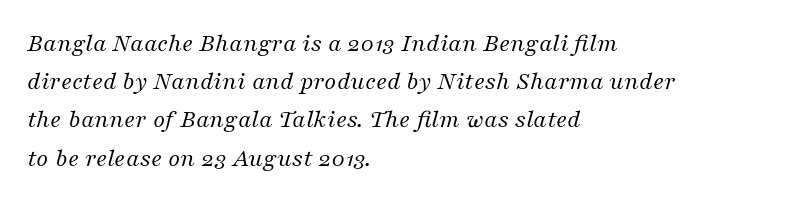
The type is set solid horizontally, with unmodified tracking. The vertical gap from one line to the next is medium. Is this a heavy cut? Hardly; it is regular or lighter. Tall strokes in this sample are angled rather than plumb. Does the copy run flush right? No — it runs flush left. Letters rest on an invisible, unmarked baseline.
